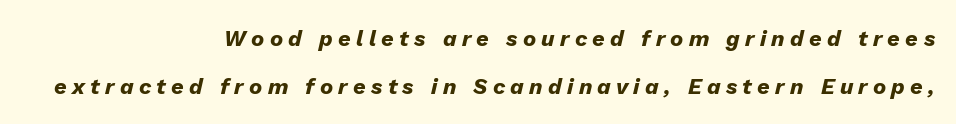
This sample is right-justified, so line beginnings fall wherever the words allow. No word sits above an underline. Each new line begins a long way beneath the previous one. Substantial extra tracking has been applied to these lines. This is heavy type, rendered in bold.
